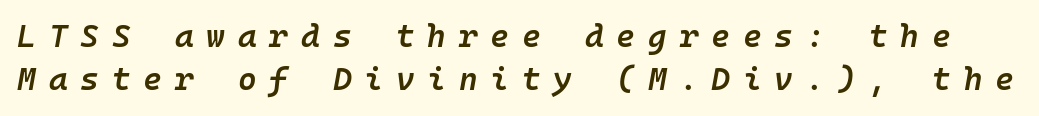
Every character here occupies the same horizontal width, giving the sample a typewriter-like rhythm. Successive baselines arrive at the customary interval. Honestly, the letter spacing is so wide it's the main thing you notice. You can tell it's italic because the verticals aren't actually vertical. The strokes are fattened partway — semibold, not bold.
